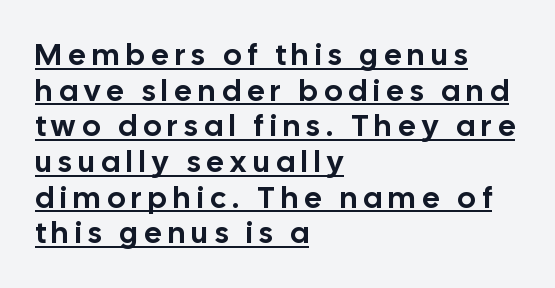
Q: Is the text italic (slanted)? A: No, it is upright.
Q: Is the typeface a serif or a sans-serif typeface? A: Sans-serif.
Q: Is the text underlined? A: Yes.
Q: How is the paragraph aligned? A: Left-aligned.
Q: Is the spacing between letters normal or unusually wide? A: Unusually wide.
Q: Width (condensed, normal, or wide)? A: Normal.
Q: Stroke contrast? A: Low.
Q: x-height? A: Medium.
Q: Monospaced? A: No.
